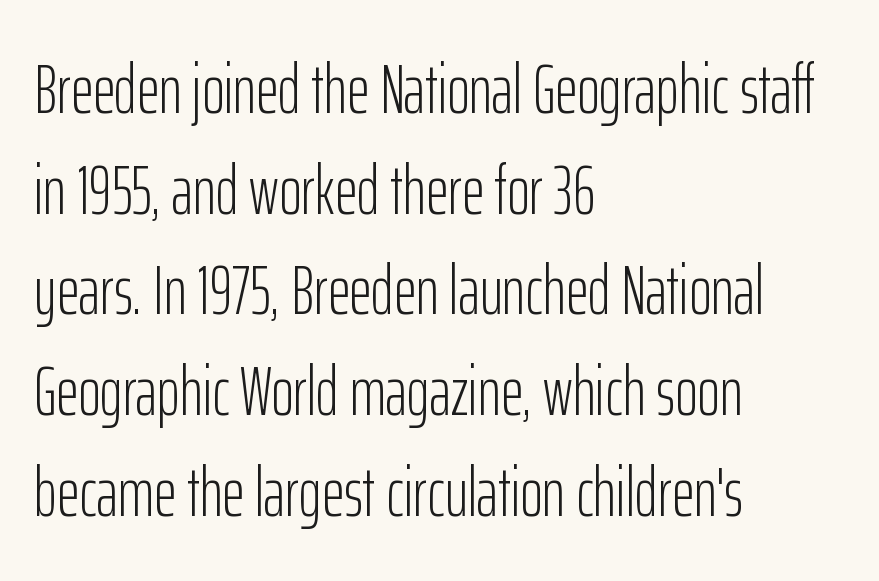
The image shows 69 px light, condensed sans-serif type, upright; set left-aligned, normal line spacing (1.46x), normal letter spacing, not underlined; low stroke contrast and a medium x-height.
